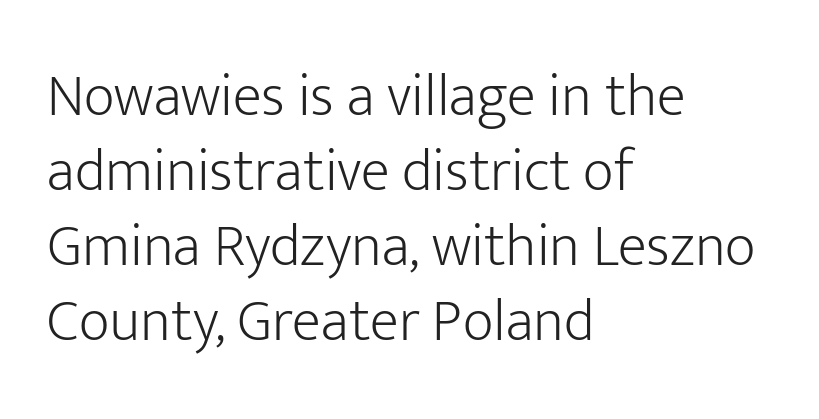
You could not count columns in this text — the font is proportionally spaced. Underline: absent. The designer left line spacing at the default. Nope, not italic — everything's standing straight. Each line starts at the same left margin while the right side varies. Nope, no serifs anywhere on these letters.
